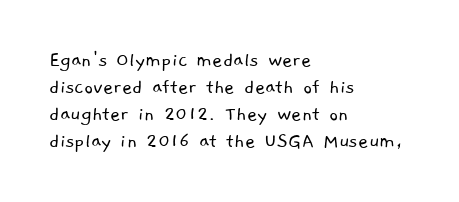
Q: Is the text bold? A: No.
Q: Is the text underlined? A: No.
Q: How is the paragraph aligned? A: Left-aligned.
Q: Is the spacing between letters normal or unusually wide? A: Normal.
